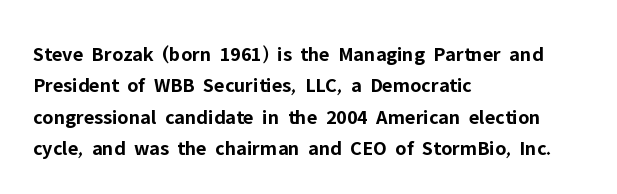
The image shows 21 px bold type, upright; set left-aligned, normal line spacing (1.5x), normal letter spacing, not underlined.
